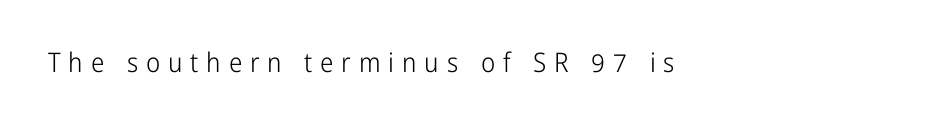
Is the type heavy? It reads as light-to-regular instead. Caption: expanded tracking, letters set apart. Rule under the text: the space is simply empty. Italic: no, the glyphs are upright roman.
